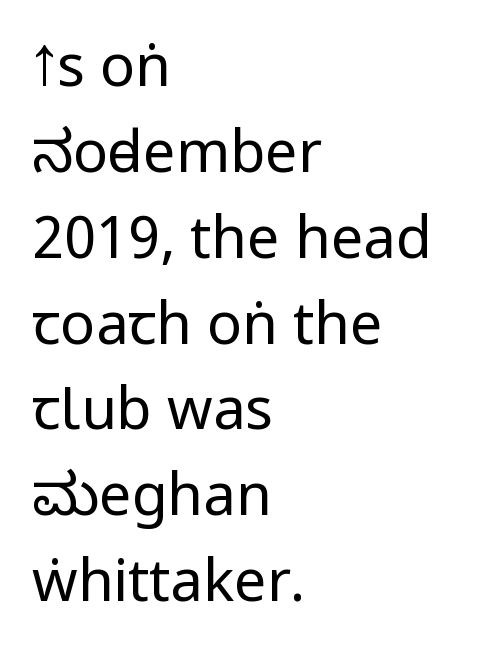
Reading down the block, your eye returns to a fixed left position each line. The passage shown is typeset with a sans-serif family. A typesetter would call this zero additional tracking. Rows of type keep a routine distance in the vertical direction.
